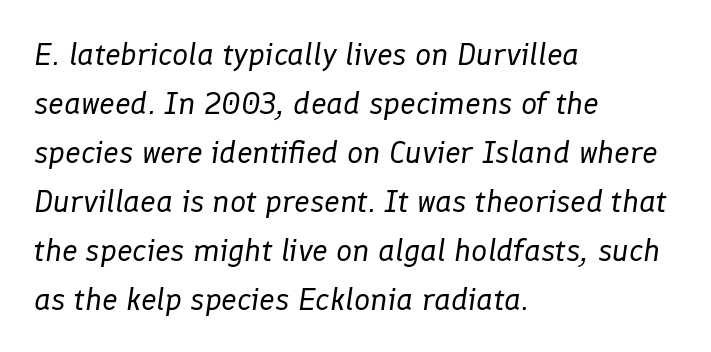
The gap between lines stays unmarked. One-word summary of the alignment: left. The letterforms sit shoulder to shoulder at normal distance. Each letter keeps its own natural width here, so spacing adapts to shape. Heft: none added — not bold.
